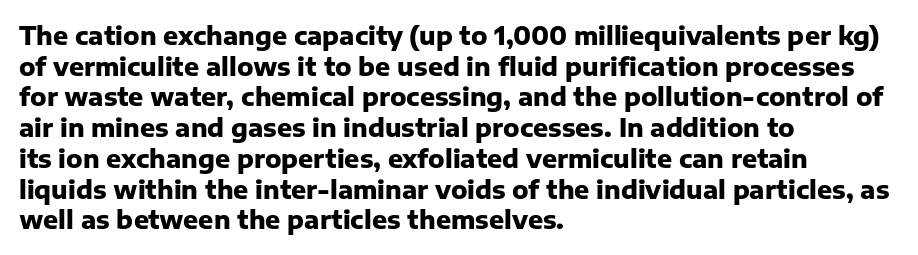
{"italic": "no", "bold": "yes", "underline": "no", "align": "left", "line_spacing_ratio": 1.23, "letter_spacing": "normal", "letter_spacing_em": 0.0, "glyph_px": 25}
